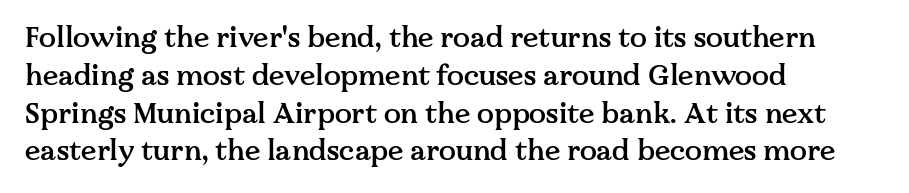
Caption: multi-line text, flush left, ragged right. How would I describe the line gaps? Plain and ordinary. The letters carry serifs — small finishing strokes at the ends of their stems. Check under the words: just untouched page. No extra tracking has been applied to these lines. Set as a demibold, roughly 600 on the weight scale.
